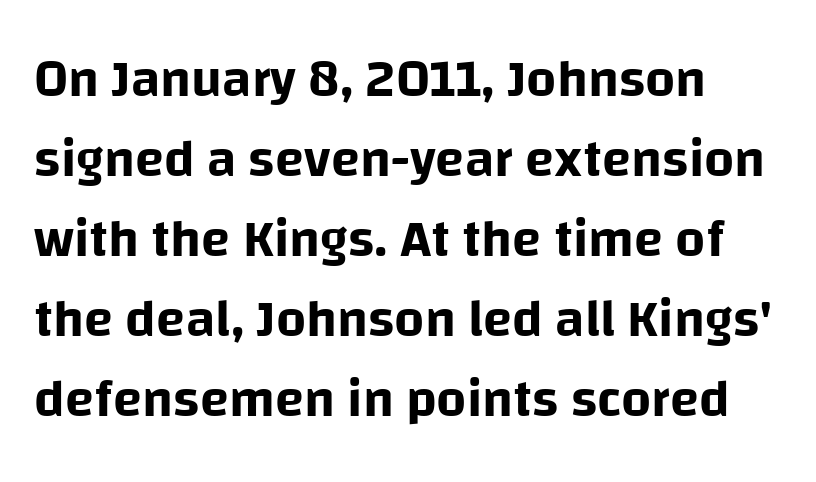
Q: Is the text italic (slanted)? A: No, it is upright.
Q: Is the typeface a serif or a sans-serif typeface? A: Sans-serif.
Q: Is the text underlined? A: No.
Q: How is the paragraph aligned? A: Left-aligned.
Q: Is the spacing between letters normal or unusually wide? A: Normal.
Q: Is the spacing between lines tight, normal or loose? A: Normal.
Q: Width (condensed, normal, or wide)? A: Normal.
Q: Stroke contrast? A: Low.
Q: x-height? A: Large.
Q: Monospaced? A: No.
